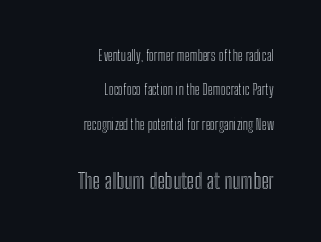
{"italic": "no", "underline": "no", "align": "right", "line_spacing": "loose", "line_spacing_ratio": 2.45, "letter_spacing": "normal", "letter_spacing_em": 0.0, "larger_block": "second", "size_ratio": 1.57, "glyph_px": 22}
